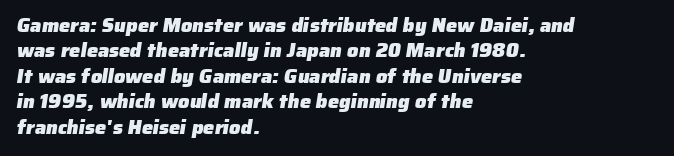
Inter-character spacing is left at the font's built-in metrics. How would I describe the line gaps? Plain and ordinary. The glyphs have the mass of a bold cut. The words here are not underlined.
